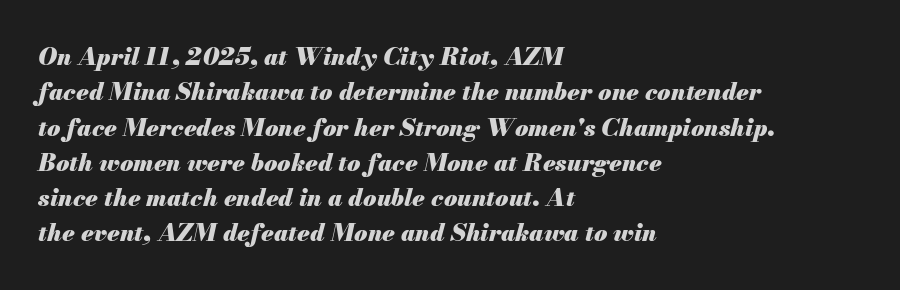
{"italic": "yes", "lean": "right", "slant_degrees": 13, "bold": "yes", "underline": "no", "align": "left", "line_spacing": "normal", "line_spacing_ratio": 1.47, "letter_spacing": "normal", "letter_spacing_em": 0.0, "glyph_px": 24}
